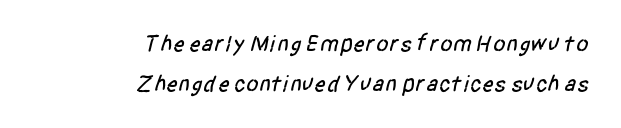
{"underline": "no", "align": "right", "line_spacing_ratio": 1.73, "letter_spacing": "normal", "letter_spacing_em": 0.0, "glyph_px": 23}
